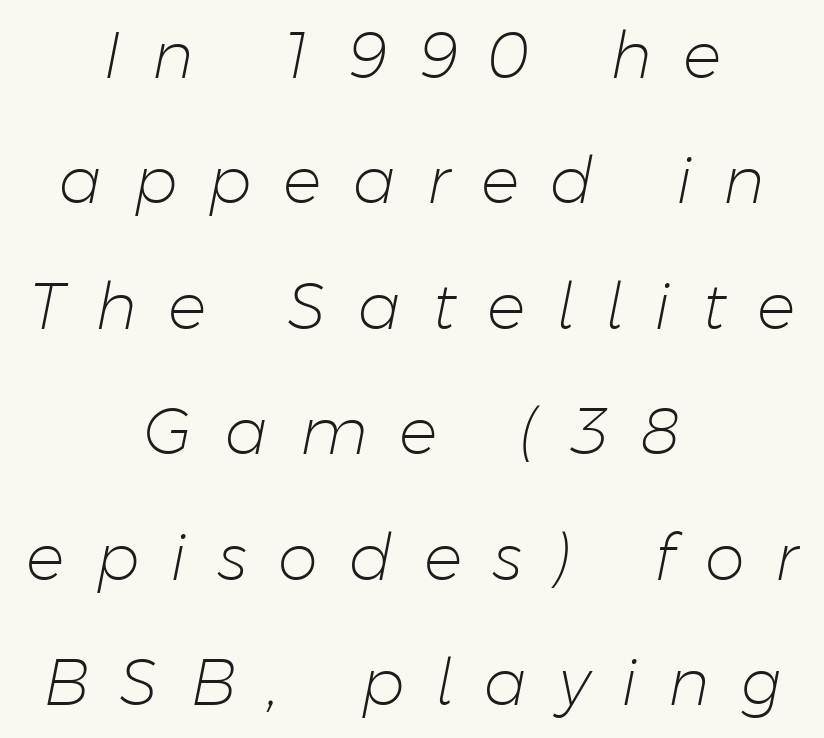
Q: Is the text bold? A: No.
Q: Is the text italic (slanted)? A: Yes, it leans right by about 11 degrees.
Q: Is the text underlined? A: No.
Q: How is the paragraph aligned? A: Centered.
Q: Is the spacing between letters normal or unusually wide? A: Unusually wide.
Q: Is the spacing between lines tight, normal or loose? A: Loose.
Q: Width (condensed, normal, or wide)? A: Normal.
Q: Stroke contrast? A: Low.
Q: x-height? A: Medium.
Q: Monospaced? A: No.
